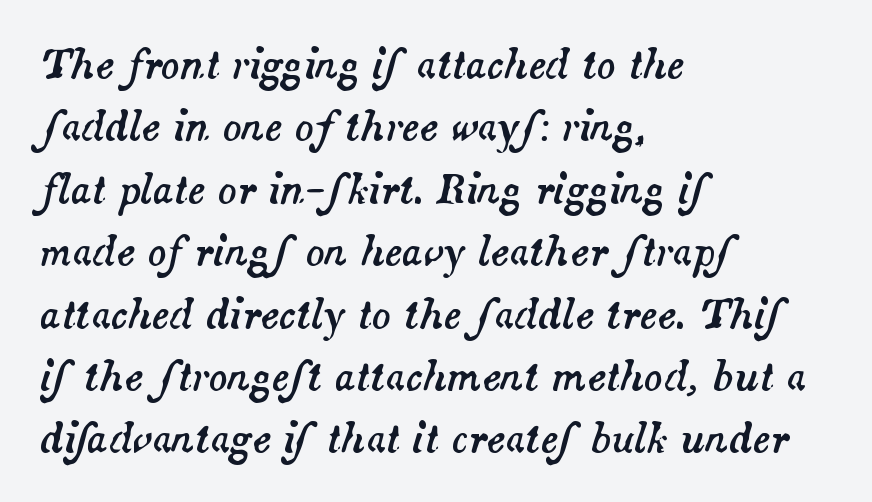
Q: Is the text italic (slanted)? A: Yes, it leans right by about 14 degrees.
Q: Is the text underlined? A: No.
Q: How is the paragraph aligned? A: Left-aligned.
Q: Is the spacing between letters normal or unusually wide? A: Normal.
Q: Is the spacing between lines tight, normal or loose? A: Normal.
Q: Width (condensed, normal, or wide)? A: Normal.
Q: Stroke contrast? A: Medium.
Q: x-height? A: Small.
Q: Monospaced? A: No.
